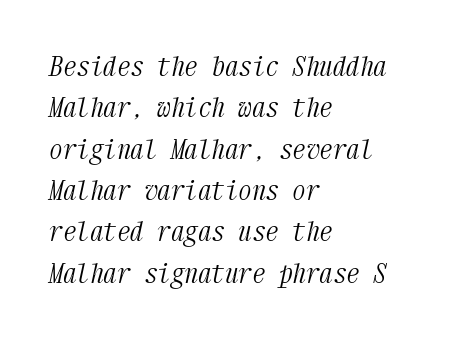
{"italic": "yes", "lean": "right", "slant_degrees": 12, "bold": "no", "underline": "no", "align": "left", "line_spacing": "normal", "line_spacing_ratio": 1.53, "letter_spacing": "normal", "letter_spacing_em": 0.0, "glyph_px": 27}
